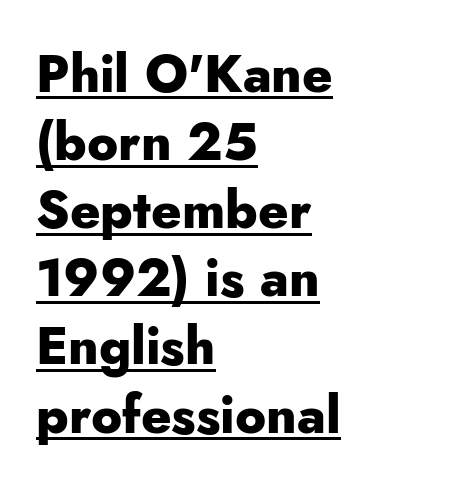
The image shows 52 px heavy sans-serif type, upright; set left-aligned, normal line spacing (1.31x), normal letter spacing, underlined; low stroke contrast and a small x-height.
